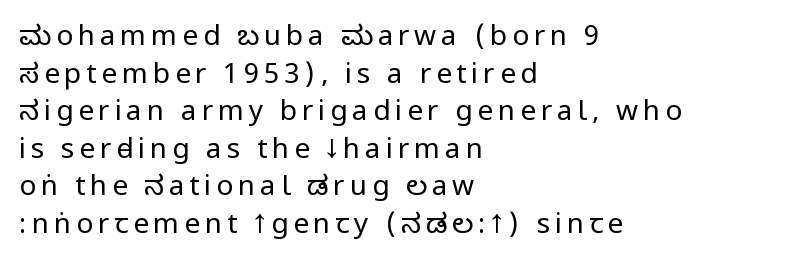
{"serif": "no", "italic": "no", "bold": "no", "weight": "regular", "width": "condensed", "stroke_contrast": "low", "underline": "no", "align": "left", "line_spacing": "normal", "line_spacing_ratio": 1.34, "glyph_px": 28}
